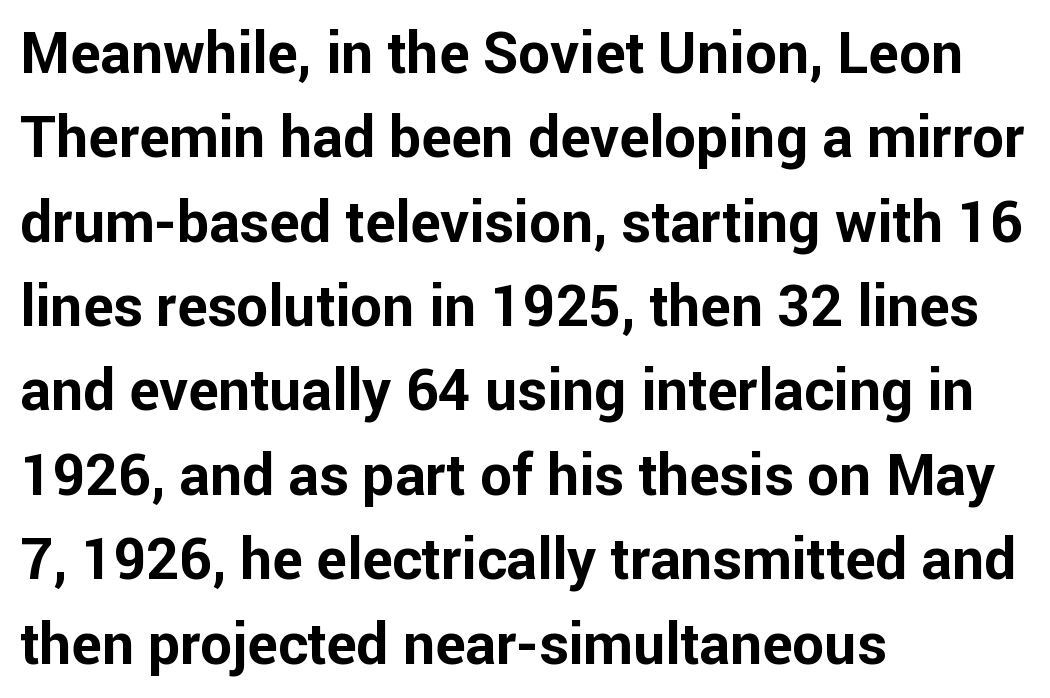
Q: Is the text bold? A: Yes.
Q: Is the text italic (slanted)? A: No, it is upright.
Q: Is the typeface a serif or a sans-serif typeface? A: Sans-serif.
Q: Is the text underlined? A: No.
Q: How is the paragraph aligned? A: Left-aligned.
Q: Is the spacing between letters normal or unusually wide? A: Normal.
Q: Is the spacing between lines tight, normal or loose? A: Normal.
Q: Width (condensed, normal, or wide)? A: Normal.
Q: Stroke contrast? A: Low.
Q: x-height? A: Medium.
Q: Monospaced? A: No.
